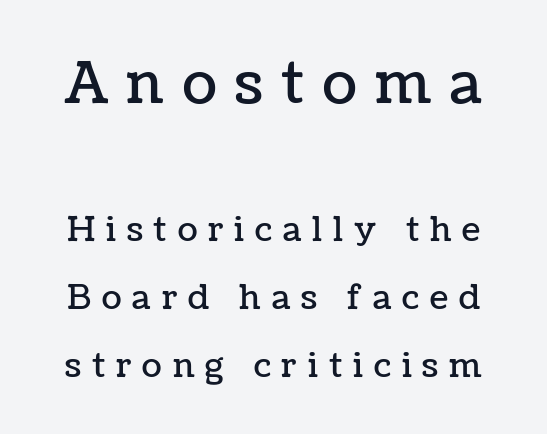
Q: Is the text italic (slanted)? A: No, it is upright.
Q: Is the text underlined? A: No.
Q: Is the spacing between letters normal or unusually wide? A: Unusually wide.
Q: Is the spacing between lines tight, normal or loose? A: Loose.
Q: Which block of text is set in a larger size, the first (top) or the second (bottom)? A: The first (top) one.
Q: Width (condensed, normal, or wide)? A: Normal.
Q: Stroke contrast? A: Low.
Q: x-height? A: Medium.
Q: Monospaced? A: No.
